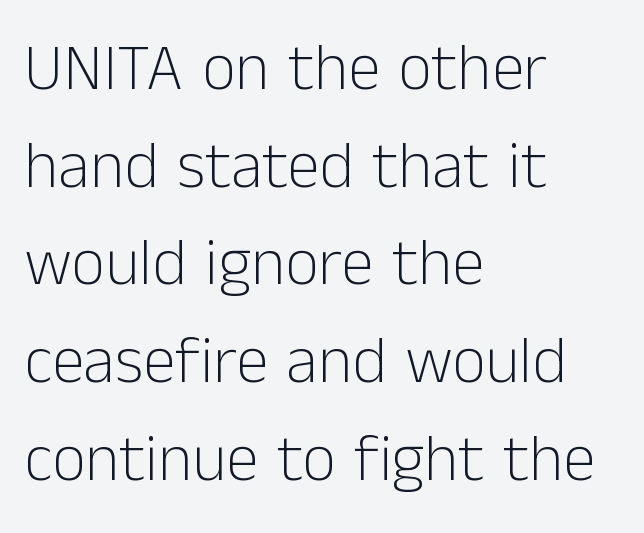
If you drew a line through each stem, it would be perfectly vertical. The face looks like a standard text weight, possibly lighter. Rows of type keep a routine distance in the vertical direction. A classic flush-left, rag-right setting is used for this passage. Nobody drew a line under any word here.
